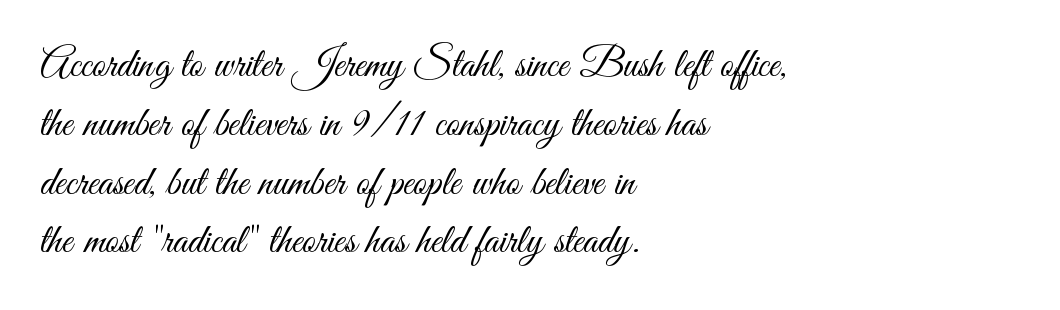
A typesetter would call this proportional, since set widths differ per character. These lines are set flush left with a ragged right edge. Typographically, this falls in the sans-serif category. The type is set solid horizontally, with unmodified tracking.
